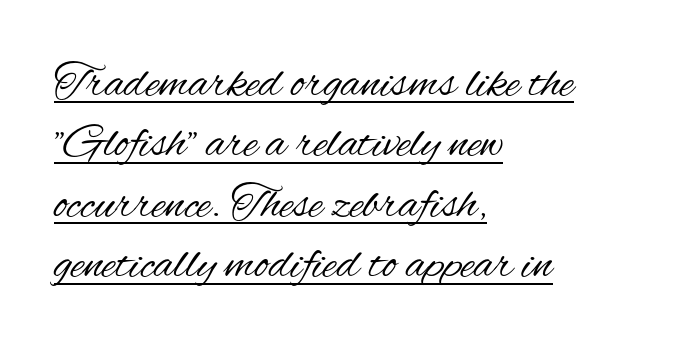
Q: Is the text bold? A: No.
Q: Is the text italic (slanted)? A: Yes.
Q: Is the typeface a serif or a sans-serif typeface? A: Sans-serif.
Q: Is the text underlined? A: Yes.
Q: How is the paragraph aligned? A: Left-aligned.
Q: Is the spacing between letters normal or unusually wide? A: Normal.
Q: Is the spacing between lines tight, normal or loose? A: Normal.
Q: Width (condensed, normal, or wide)? A: Condensed.
Q: Stroke contrast? A: Medium.
Q: x-height? A: Small.
Q: Monospaced? A: No.
